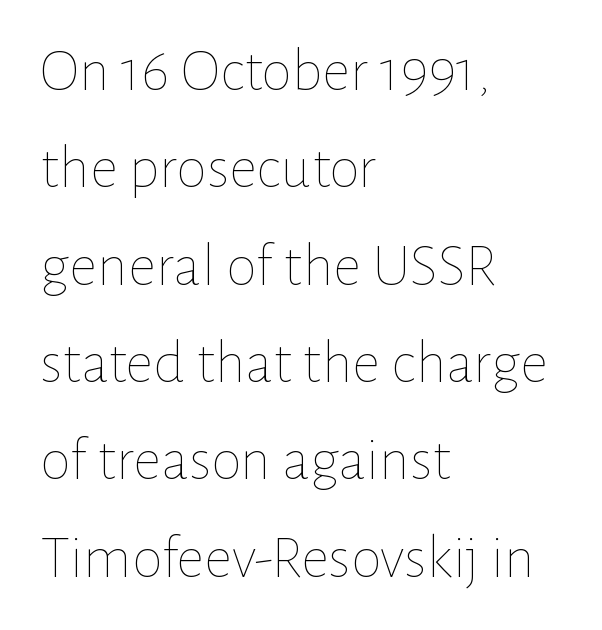
{"italic": "no", "bold": "no", "weight": "thin", "width": "normal", "stroke_contrast": "low", "x_height": "medium", "monospaced": "no", "underline": "no", "align": "left", "line_spacing": "normal", "line_spacing_ratio": 1.57, "letter_spacing": "normal", "letter_spacing_em": 0.0, "glyph_px": 62}
